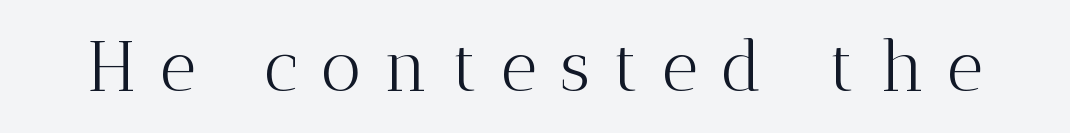
Q: Is the text bold? A: No.
Q: Is the text italic (slanted)? A: No, it is upright.
Q: Is the typeface a serif or a sans-serif typeface? A: Serif.
Q: Is the text underlined? A: No.
Q: Is the spacing between letters normal or unusually wide? A: Unusually wide.
Q: Width (condensed, normal, or wide)? A: Normal.
Q: Stroke contrast? A: Medium.
Q: x-height? A: Medium.
Q: Monospaced? A: No.
